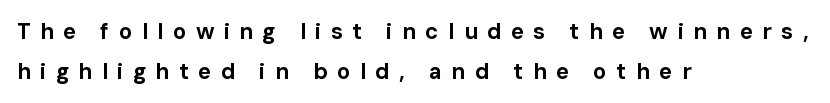
The image shows 22 px bold type, upright; set left-aligned, line spacing 1.8x, unusually wide letter spacing (+0.43 em), not underlined.
